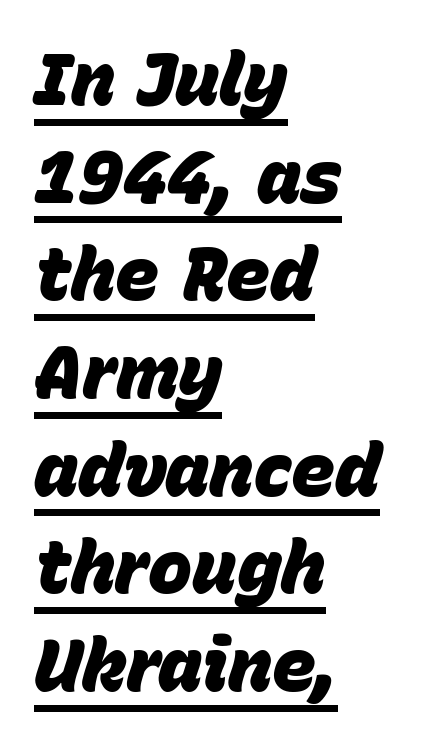
The image shows 74 px heavy type, italic (leaning right); set left-aligned, normal line spacing (1.32x), normal letter spacing, underlined; low stroke contrast and a large x-height.
